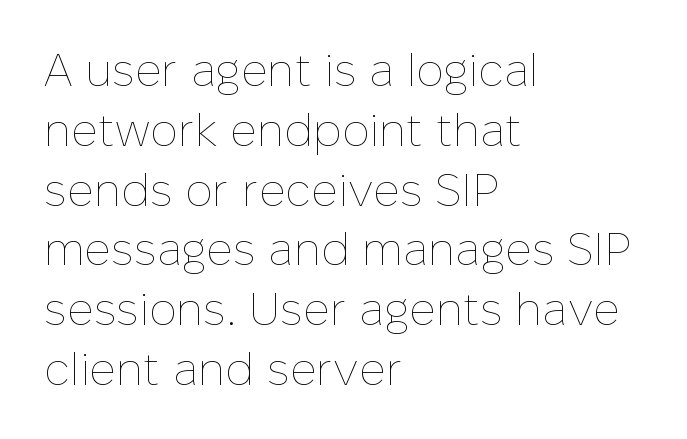
Q: Is the text bold? A: No.
Q: Is the text italic (slanted)? A: No, it is upright.
Q: Is the text underlined? A: No.
Q: How is the paragraph aligned? A: Left-aligned.
Q: Is the spacing between letters normal or unusually wide? A: Normal.
Q: Is the spacing between lines tight, normal or loose? A: Normal.
Q: Width (condensed, normal, or wide)? A: Normal.
Q: Stroke contrast? A: Low.
Q: x-height? A: Medium.
Q: Monospaced? A: No.
